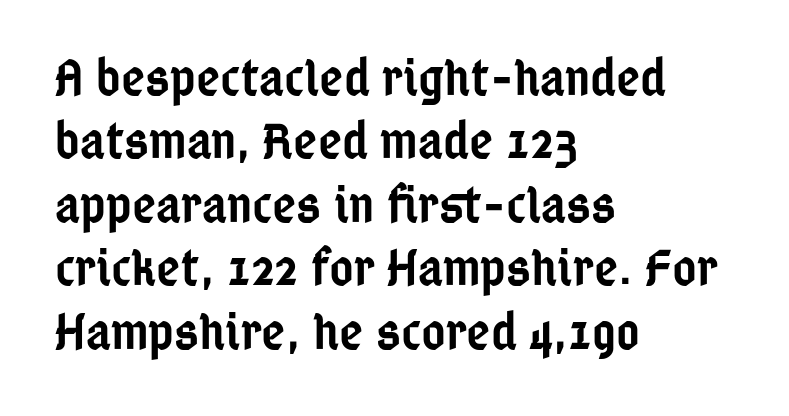
Caption: multi-line text, flush left, ragged right. This sample uses plain, unmodified letter spacing. The font family rendered here belongs to the sans-serif group. These words are printed semibold, heavier than regular yet not bold. Words float on clear page, feet unadorned.
